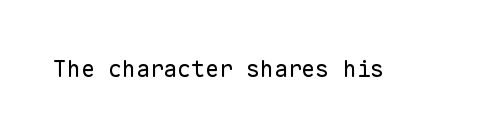
Q: Is the text bold? A: No.
Q: Is the text italic (slanted)? A: No, it is upright.
Q: Is the text underlined? A: No.
Q: Is the spacing between letters normal or unusually wide? A: Normal.
